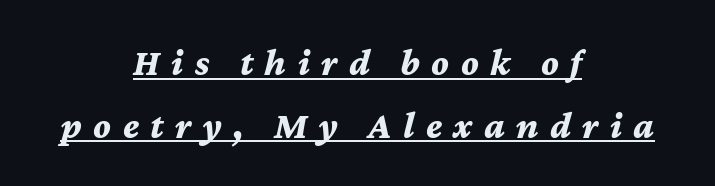
{"italic": "yes", "lean": "right", "slant_degrees": 12, "bold": "yes", "weight": "bold", "width": "normal", "stroke_contrast": "medium", "x_height": "medium", "monospaced": "no", "underline": "yes", "align": "center", "line_spacing": "normal", "line_spacing_ratio": 1.65, "letter_spacing": "wide", "letter_spacing_em": 0.3, "glyph_px": 38}
